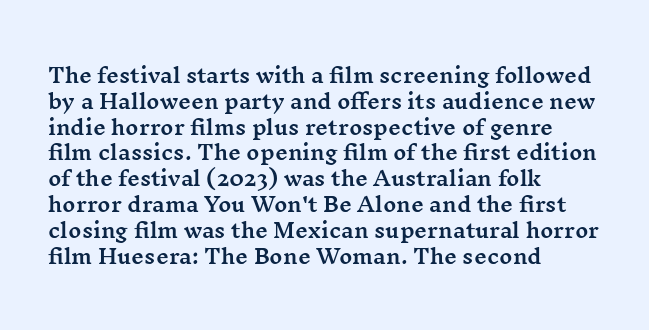
Is there any slant? The stems are plumb. Clear beneath every line of the passage. Nobody touched the tracking dial on this one. Line beginnings align vertically; line endings do not. One glance says typical: line gaps are just what's usual.
